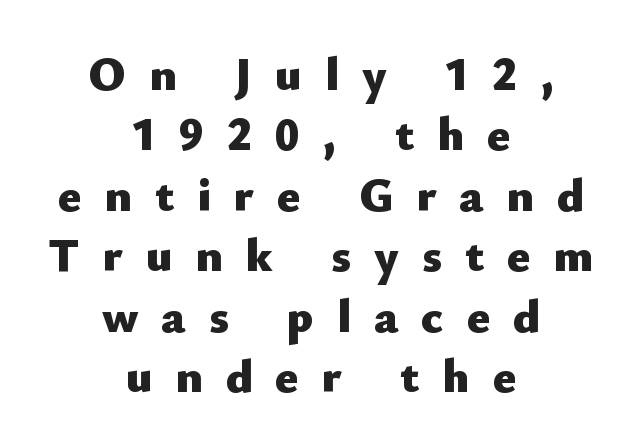
The image shows 48 px heavy sans-serif type, upright; set centered, normal line spacing (1.26x), unusually wide letter spacing (+0.48 em), not underlined; low stroke contrast and a small x-height.
